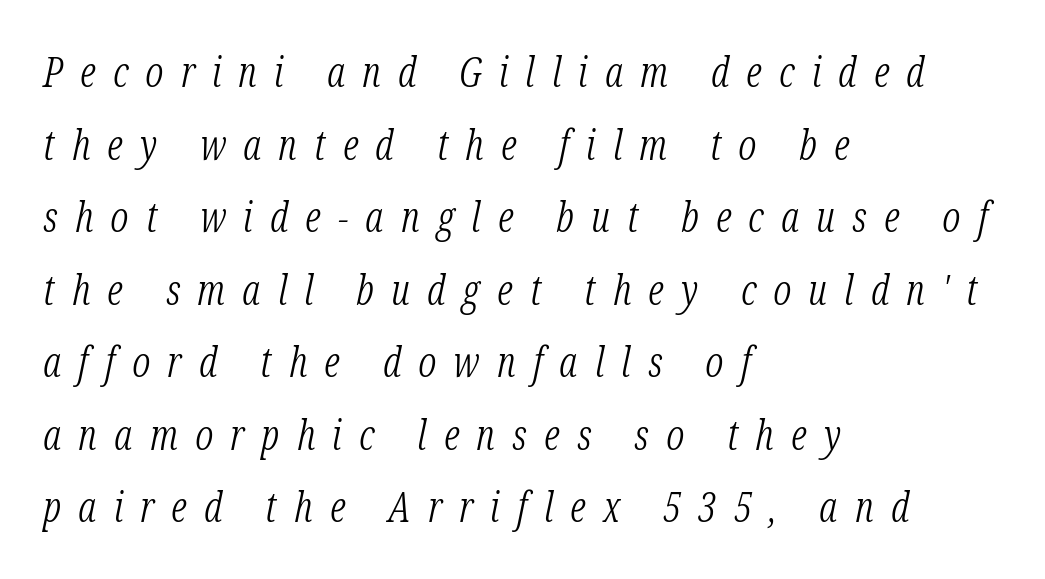
The image shows 41 px light, condensed serif type, italic (leaning right); set left-aligned, line spacing 1.77x, unusually wide letter spacing (+0.42 em), not underlined; low stroke contrast and a medium x-height.
